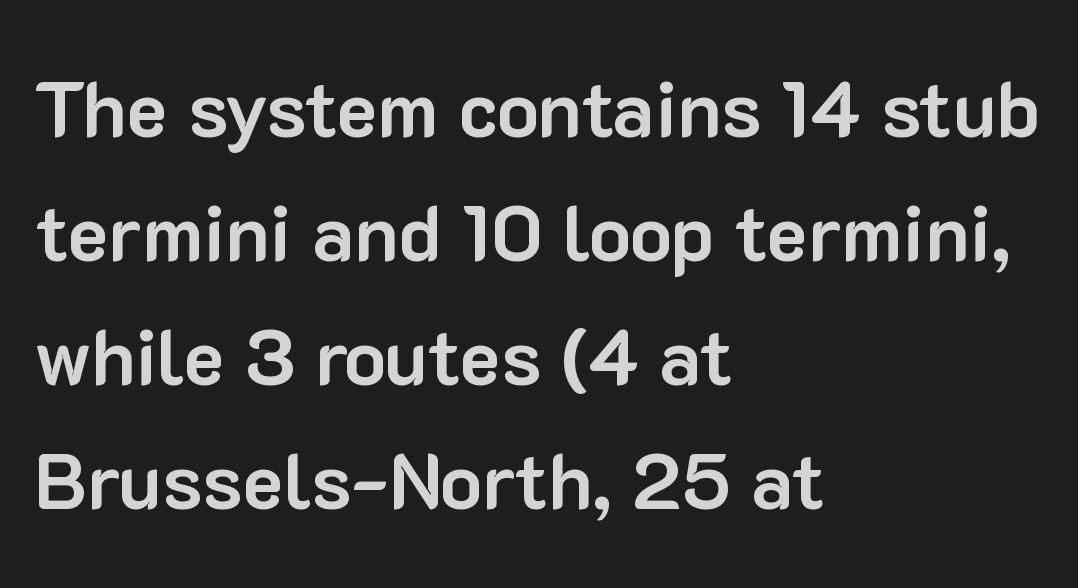
Style check: upright. The font family rendered here belongs to the sans-serif group. The rendering keeps characters at their native spacing. The specimen omits any rule beneath the text block's lines. Typeset ragged right — the left edge is the straight one.
